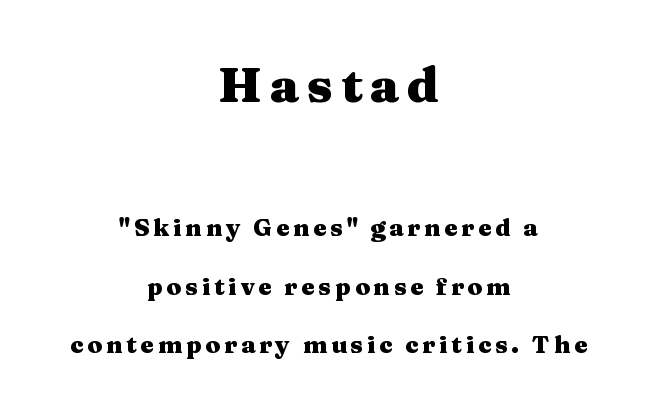
{"serif": "yes", "italic": "no", "bold": "yes", "weight": "heavy", "width": "wide", "stroke_contrast": "medium", "x_height": "medium", "monospaced": "no", "underline": "no", "align": "center", "line_spacing": "loose", "line_spacing_ratio": 2.43, "larger_block": "first", "size_ratio": 2.04, "glyph_px": 49}
